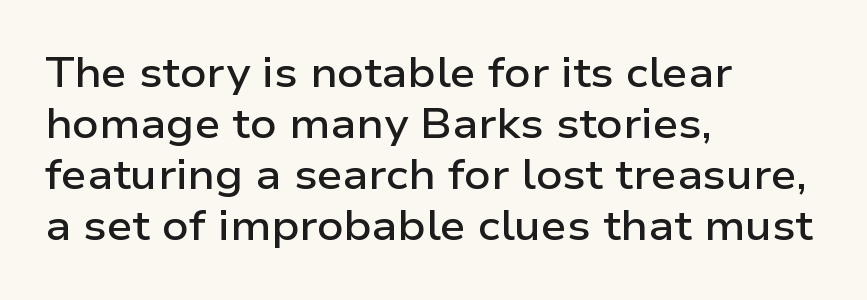
Each line starts at the same left margin while the right side varies. Do the letters lean? They stand straight. Just letters on the line, the space beneath them empty. What stands out about the letter spacing? Nothing — it is the standard amount. Note the varied advance widths — an 'i' is clearly narrower than an 'm'.
